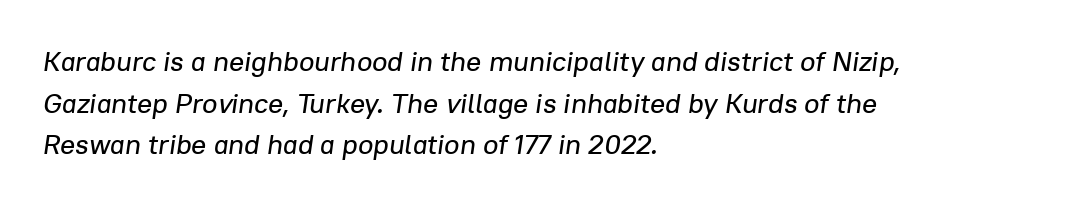
Just letters on the line, the space beneath them empty. This rendering leaves character spacing at its baseline value. Caption: multi-line text, flush left, ragged right. Interline gaps are of average width in this sample. The passage shown is typed in a proportional face where columns would drift. Emphasis-style slanted type is in use.
